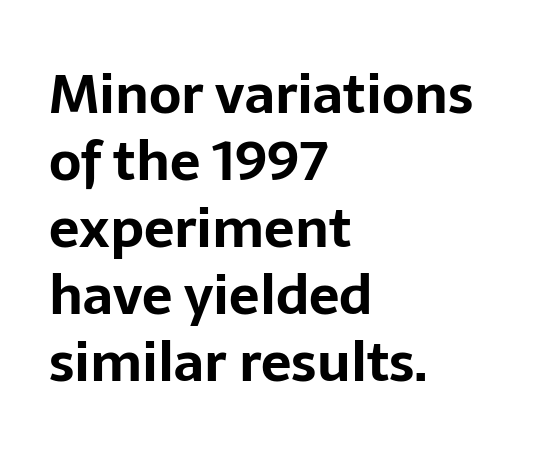
The image shows 54 px bold sans-serif type, upright; set left-aligned, line spacing 1.24x, normal letter spacing, not underlined; low stroke contrast and a medium x-height.
